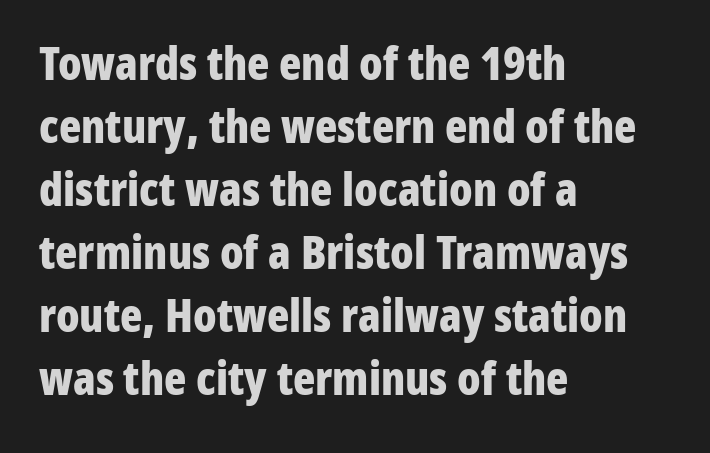
{"serif": "no", "italic": "no", "bold": "yes", "weight": "bold", "width": "condensed", "stroke_contrast": "low", "x_height": "medium", "monospaced": "no", "underline": "no", "align": "left", "line_spacing": "normal", "line_spacing_ratio": 1.37, "letter_spacing": "normal", "letter_spacing_em": 0.0, "glyph_px": 46}
